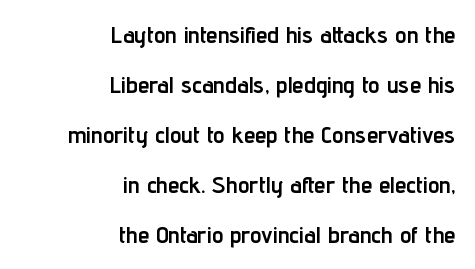
Ordinary non-slanted type is in use. Vertically, the passage feels expansive, rows floating well apart. The letters sit at their default tracking, neither squeezed nor spread. Reading down the block, your eye finds every line finishing at a fixed right position. Descenders hang freely into open space.
